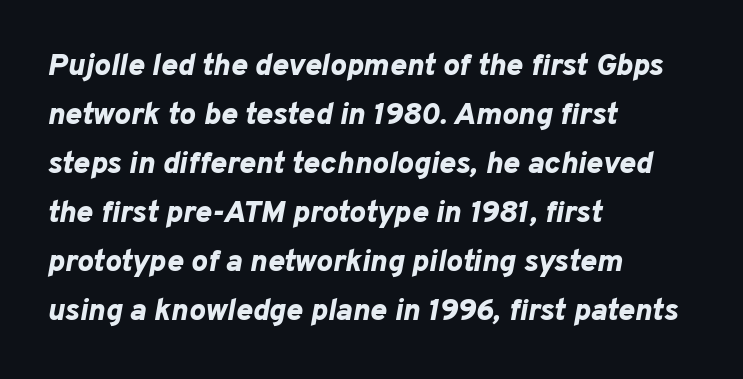
The image shows 31 px bold type, italic (leaning right); set left-aligned, normal line spacing (1.58x), normal letter spacing, not underlined; low stroke contrast and a medium x-height.
